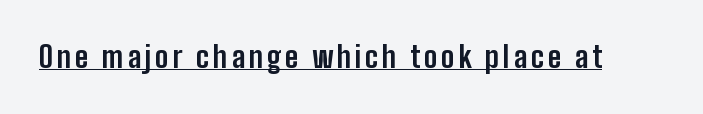
The image shows 29 px bold, condensed sans-serif type, upright; set underlined; low stroke contrast and a medium x-height.
